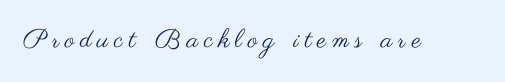
The glyphs are unaccompanied by any horizontal stroke below them. Nothing heavy about these letters — not bold at all. In terms of letterspacing, this is a distinctly airy, spread setting.
